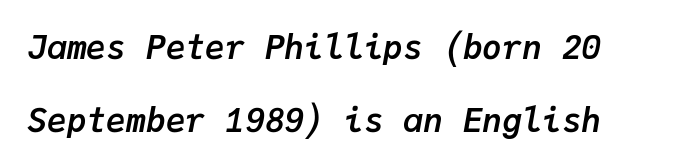
The image shows 33 px semibold type, italic (leaning right), monospaced; set left-aligned, loose line spacing (2.21x), normal letter spacing, not underlined; low stroke contrast and a medium x-height.
